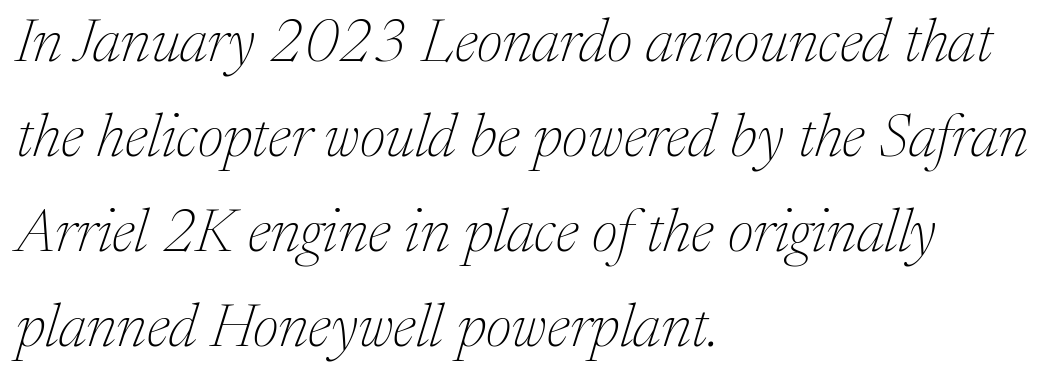
Think of a printed novel: that variable character pitch is what you see here. In terms of letterspacing, this is plain default setting. Font category for this specimen: serif. The axis of the letterforms is tilted away from vertical.
